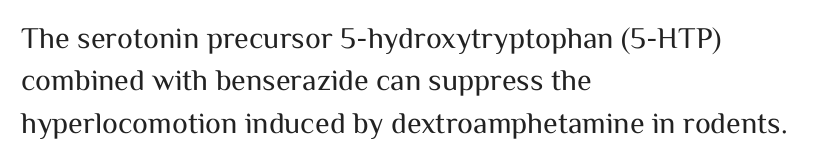
Q: Is the text bold? A: No.
Q: Is the text italic (slanted)? A: No, it is upright.
Q: Is the typeface a serif or a sans-serif typeface? A: Sans-serif.
Q: Is the text underlined? A: No.
Q: How is the paragraph aligned? A: Left-aligned.
Q: Is the spacing between letters normal or unusually wide? A: Normal.
Q: Is the spacing between lines tight, normal or loose? A: Normal.
Q: Width (condensed, normal, or wide)? A: Normal.
Q: Stroke contrast? A: Medium.
Q: x-height? A: Medium.
Q: Monospaced? A: No.
